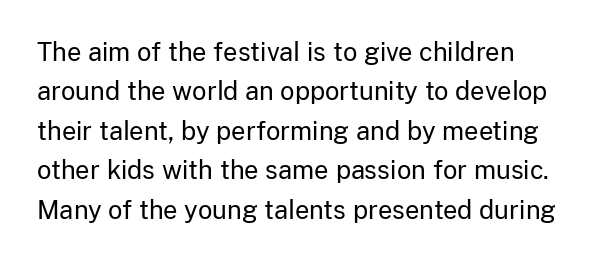
{"italic": "no", "bold": "no", "underline": "no", "align": "left", "line_spacing": "normal", "line_spacing_ratio": 1.58, "letter_spacing": "normal", "letter_spacing_em": 0.0, "glyph_px": 25}
